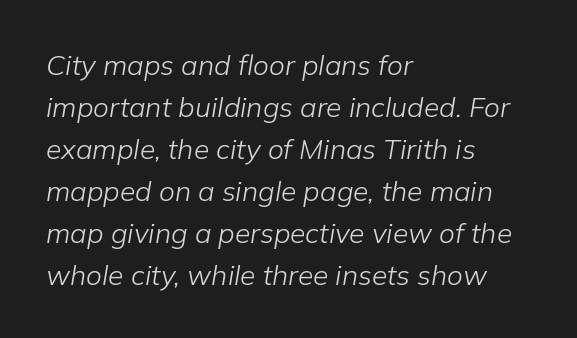
The face used here has a pronounced slope to its letters. The area under the type is left untouched. This sample is left-justified, so line endings fall wherever the words run out. The face used here is proportionally spaced, like ordinary book or web type. This sample uses plain, unmodified letter spacing. The space between consecutive lines is moderate.
